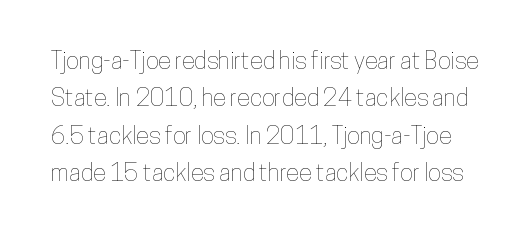
Glance below the letters and you will spot only blank space. The vertical gap from one line to the next is medium. Nope, not italic — everything's standing straight. Compared with typical body copy, the letter spacing here is the same.
